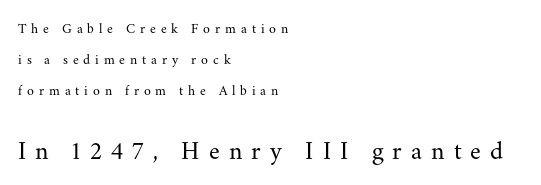
Characters follow at a spacing far wider than the type designer built in. This is roman type, the default non-slanted kind. The later block is typeset at a bigger size than the earlier block. A light-to-regular cut is what we see here. Notice the wide empty band between every row — that's loose leading.
